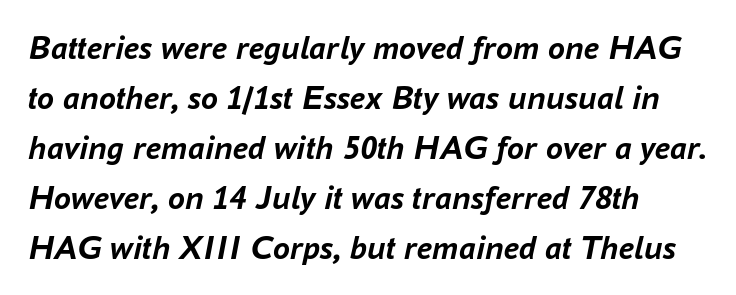
The image shows 34 px semibold type, italic (leaning right); set normal line spacing (1.47x), normal letter spacing, not underlined; low stroke contrast and a medium x-height.
